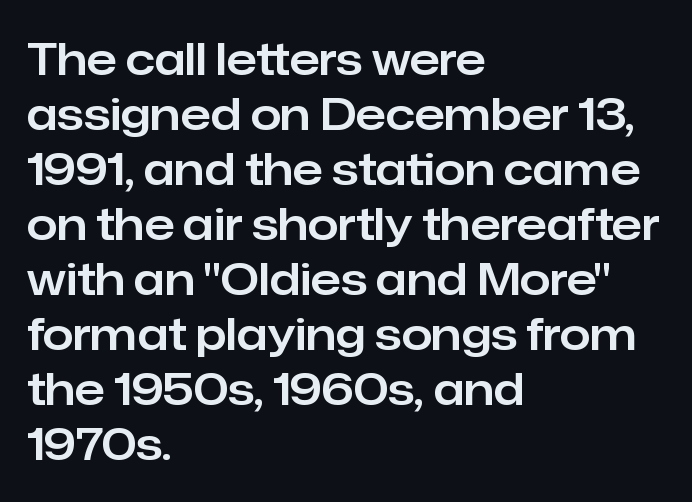
Q: Is the text italic (slanted)? A: No, it is upright.
Q: Is the typeface a serif or a sans-serif typeface? A: Sans-serif.
Q: Is the text underlined? A: No.
Q: How is the paragraph aligned? A: Left-aligned.
Q: Is the spacing between letters normal or unusually wide? A: Normal.
Q: Is the spacing between lines tight, normal or loose? A: Normal.
Q: Width (condensed, normal, or wide)? A: Normal.
Q: Stroke contrast? A: Low.
Q: x-height? A: Medium.
Q: Monospaced? A: No.
